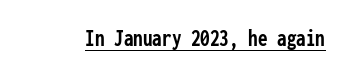
{"italic": "no", "bold": "yes", "underline": "yes", "letter_spacing": "normal", "letter_spacing_em": 0.0, "glyph_px": 24}
